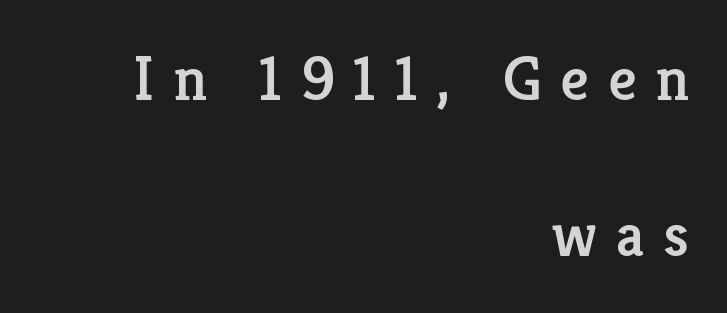
Here the designer chose a conventional face with non-uniform glyph widths. This block would shrink considerably if given ordinary leading; it's expanded now. This rendering uses right alignment, leaving the left contour irregular. Ascenders rise straight up at ninety degrees. Bare-footed words on every line. These lines are composed in type with serifs.
